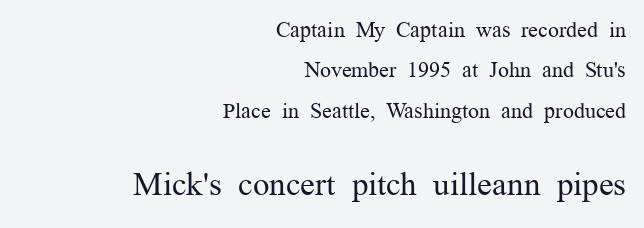
In terms of posture, this sample is upright. Does the copy run flush right? Yes — the right margin is perfectly even. You could not count columns in this text — the font is proportionally spaced. The rendering enlarges the type as you move from the upper chunk to the lower. A typesetter would call this zero additional tracking.
